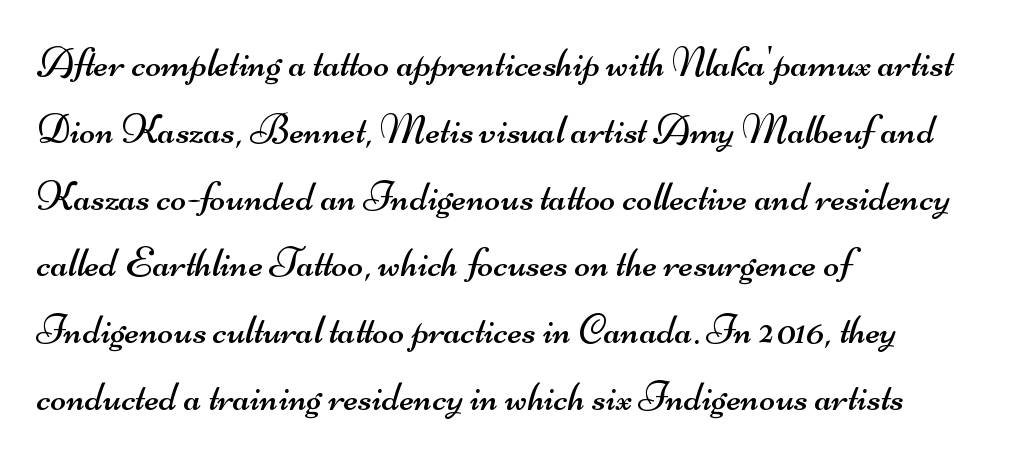
The area under the type is left untouched. The strokes carry an ordinary text weight at most. Rows of type keep a routine distance in the vertical direction. Short note: letters normally spaced. The rendering uses natural spacing where letterforms have individual widths. A sans-serif font was chosen for this passage.
